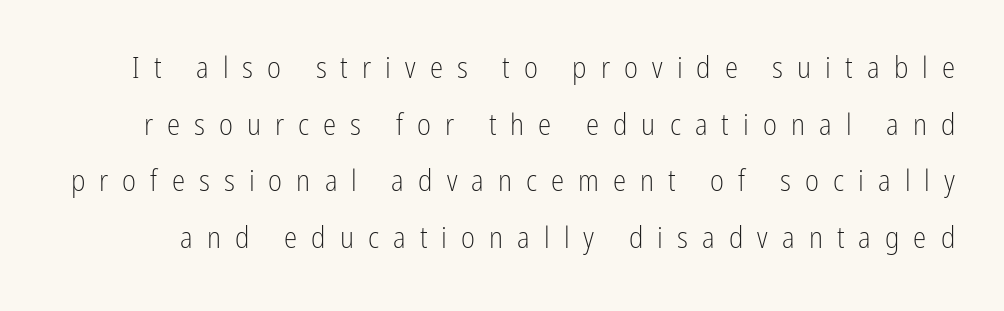
{"serif": "no", "italic": "no", "bold": "no", "weight": "light", "width": "condensed", "stroke_contrast": "low", "x_height": "medium", "monospaced": "no", "underline": "no", "line_spacing_ratio": 1.89, "letter_spacing": "wide", "letter_spacing_em": 0.47, "glyph_px": 30}
